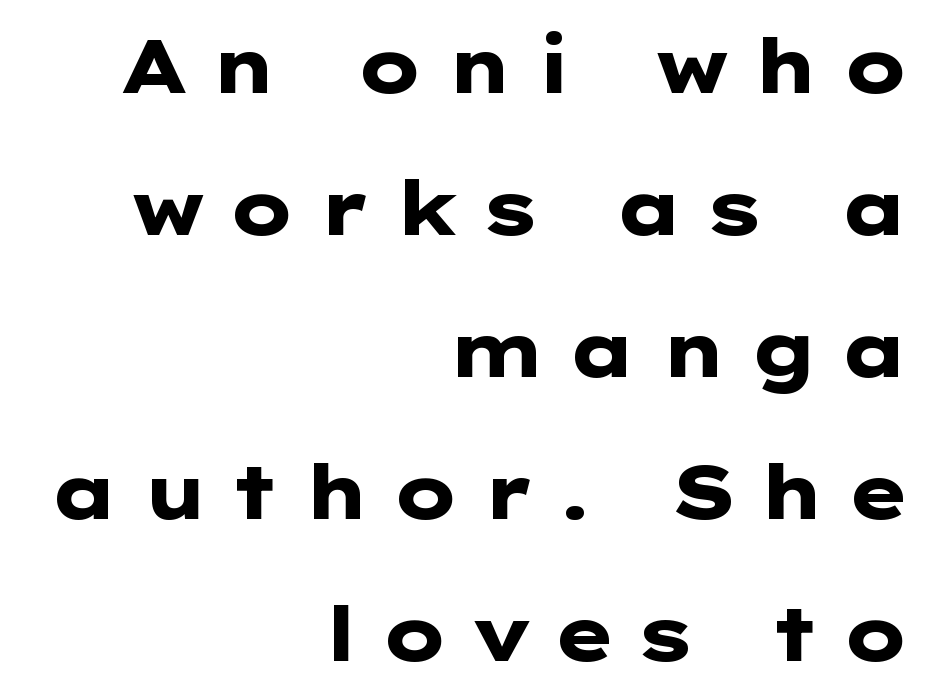
The words here are not underlined. Posture: upright roman. The tracking jumps out immediately: characters are airy and widely separated. The strokes are fattened all the way to bold. Nope, no serifs anywhere on these letters.
